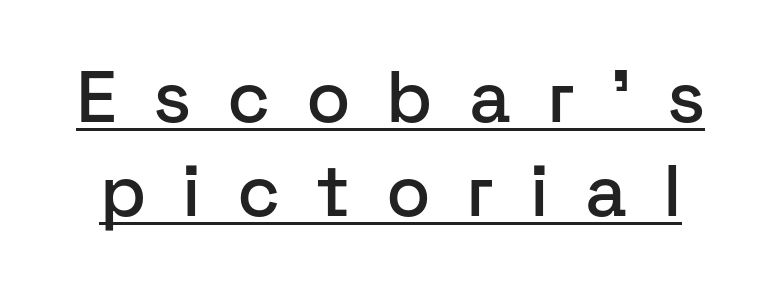
Q: Is the text italic (slanted)? A: No, it is upright.
Q: Is the typeface a serif or a sans-serif typeface? A: Sans-serif.
Q: Is the text underlined? A: Yes.
Q: Is the spacing between letters normal or unusually wide? A: Unusually wide.
Q: Is the spacing between lines tight, normal or loose? A: Normal.
Q: Width (condensed, normal, or wide)? A: Normal.
Q: Stroke contrast? A: Low.
Q: x-height? A: Medium.
Q: Monospaced? A: No.
